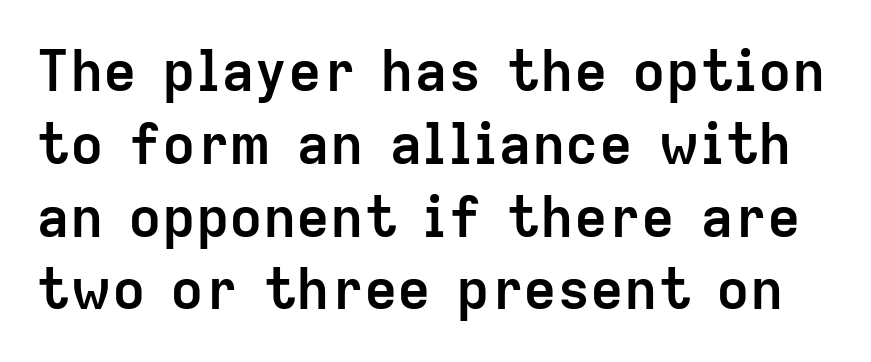
Is the letter spacing exaggerated? No — it looks like the ordinary default. I'd describe the lettering as bold — thick and assertive. The passage shown is typeset with a sans-serif family. This sample uses an upright cut, with every glyph sitting square on the baseline. This rendering features lettering with no underline. Each new line begins a customary step beneath the previous one.
